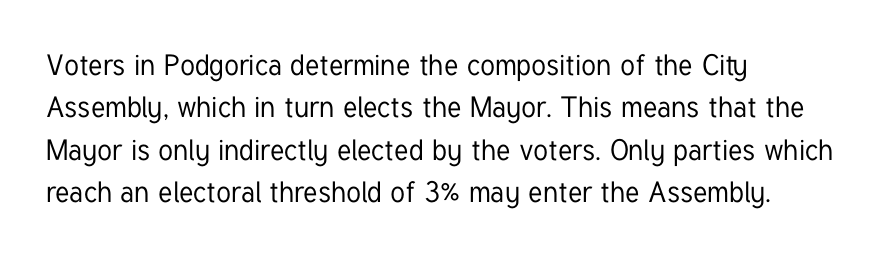
Q: Is the text italic (slanted)? A: No, it is upright.
Q: Is the typeface a serif or a sans-serif typeface? A: Sans-serif.
Q: Is the text underlined? A: No.
Q: How is the paragraph aligned? A: Left-aligned.
Q: Is the spacing between letters normal or unusually wide? A: Normal.
Q: Is the spacing between lines tight, normal or loose? A: Normal.
Q: Width (condensed, normal, or wide)? A: Condensed.
Q: Stroke contrast? A: Low.
Q: x-height? A: Medium.
Q: Monospaced? A: No.
